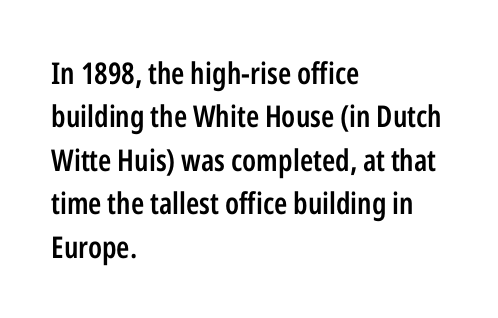
In terms of leading, this rendering sits right in the middle. A fair bit of extra ink — the face is semibold, not bold. Rendered with straight, roman letterforms. Note the varied advance widths — an 'i' is clearly narrower than an 'm'.
